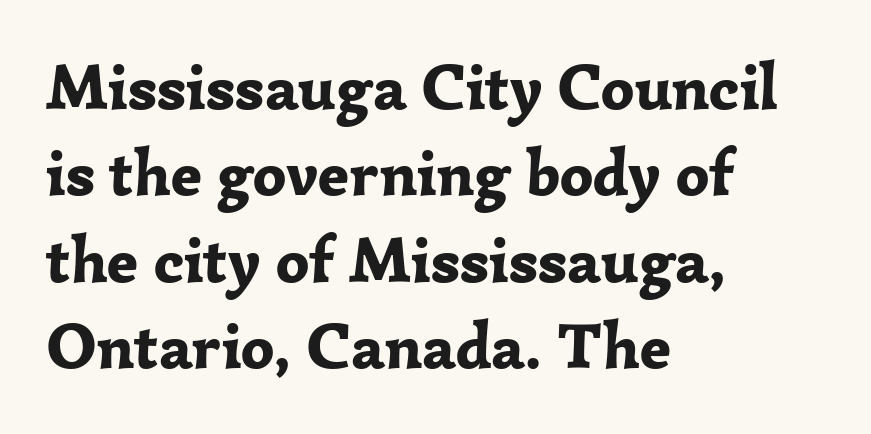
Q: Is the text bold? A: Yes.
Q: Is the text italic (slanted)? A: No, it is upright.
Q: Is the typeface a serif or a sans-serif typeface? A: Serif.
Q: Is the text underlined? A: No.
Q: How is the paragraph aligned? A: Left-aligned.
Q: Is the spacing between letters normal or unusually wide? A: Normal.
Q: Is the spacing between lines tight, normal or loose? A: Normal.
Q: Width (condensed, normal, or wide)? A: Normal.
Q: Stroke contrast? A: Low.
Q: x-height? A: Medium.
Q: Monospaced? A: No.
